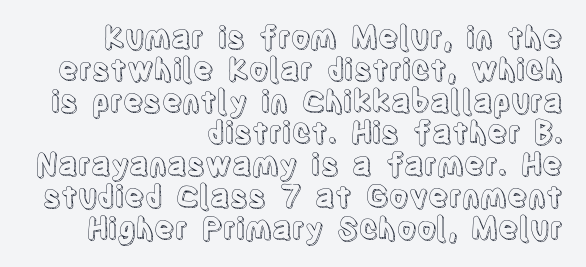
The image shows 30 px condensed type, upright; set right-aligned, tight line spacing (1.06x), normal letter spacing, not underlined; a large x-height.
